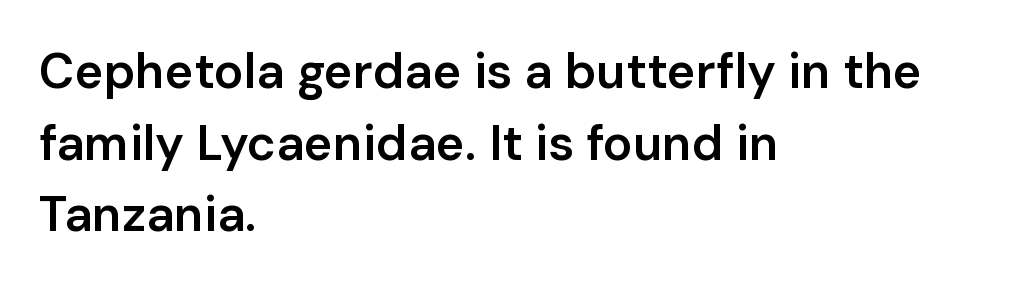
Q: Is the text bold? A: Semi-bold.
Q: Is the text italic (slanted)? A: No, it is upright.
Q: Is the typeface a serif or a sans-serif typeface? A: Sans-serif.
Q: Is the text underlined? A: No.
Q: How is the paragraph aligned? A: Left-aligned.
Q: Is the spacing between letters normal or unusually wide? A: Normal.
Q: Is the spacing between lines tight, normal or loose? A: Normal.
Q: Width (condensed, normal, or wide)? A: Normal.
Q: Stroke contrast? A: Low.
Q: x-height? A: Medium.
Q: Monospaced? A: No.
